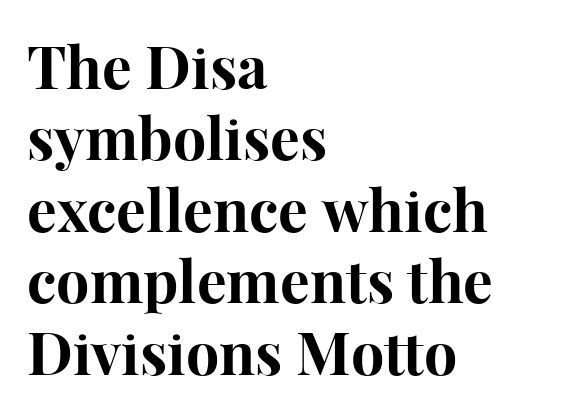
Q: Is the text bold? A: Yes.
Q: Is the text italic (slanted)? A: No, it is upright.
Q: Is the typeface a serif or a sans-serif typeface? A: Serif.
Q: Is the text underlined? A: No.
Q: How is the paragraph aligned? A: Left-aligned.
Q: Is the spacing between letters normal or unusually wide? A: Normal.
Q: Width (condensed, normal, or wide)? A: Normal.
Q: Stroke contrast? A: High.
Q: x-height? A: Medium.
Q: Monospaced? A: No.
